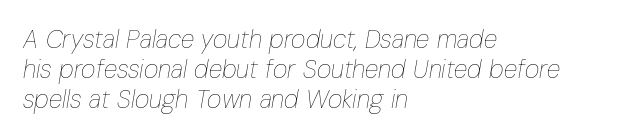
Q: Is the text bold? A: No.
Q: Is the text italic (slanted)? A: Yes, it leans right by about 10 degrees.
Q: Is the text underlined? A: No.
Q: How is the paragraph aligned? A: Left-aligned.
Q: Is the spacing between letters normal or unusually wide? A: Normal.
